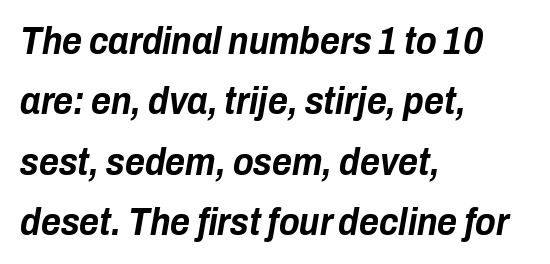
{"italic": "yes", "lean": "right", "slant_degrees": 10, "bold": "yes", "weight": "bold", "width": "condensed", "stroke_contrast": "low", "x_height": "medium", "monospaced": "no", "underline": "no", "align": "left", "line_spacing": "normal", "line_spacing_ratio": 1.59, "letter_spacing": "normal", "letter_spacing_em": 0.0, "glyph_px": 38}
